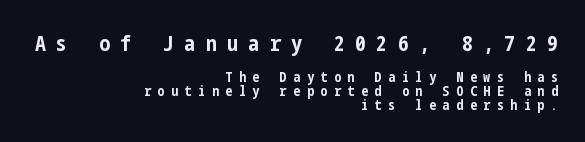
Q: Is the text bold? A: Yes.
Q: Is the text italic (slanted)? A: No, it is upright.
Q: Is the text underlined? A: No.
Q: How is the paragraph aligned? A: Right-aligned.
Q: Is the spacing between letters normal or unusually wide? A: Unusually wide.
Q: Is the spacing between lines tight, normal or loose? A: Tight.
Q: Which block of text is set in a larger size, the first (top) or the second (bottom)? A: The first (top) one.
